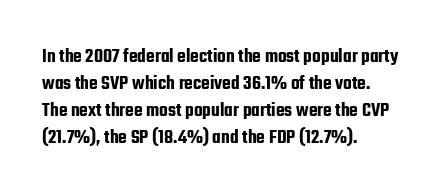
{"italic": "no", "underline": "no", "align": "left", "line_spacing": "normal", "line_spacing_ratio": 1.35, "letter_spacing": "normal", "letter_spacing_em": 0.0, "glyph_px": 20}
